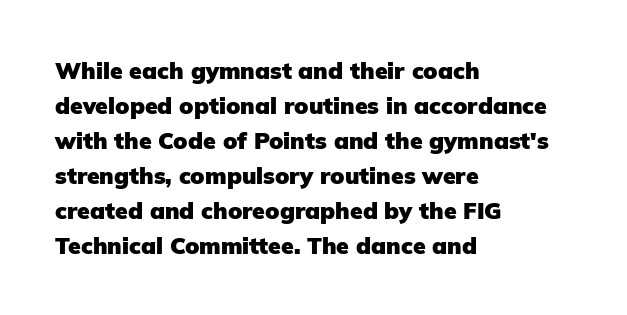
{"italic": "no", "bold": "yes", "underline": "no", "align": "left", "line_spacing": "normal", "line_spacing_ratio": 1.52, "letter_spacing": "normal", "letter_spacing_em": 0.0, "glyph_px": 23}
